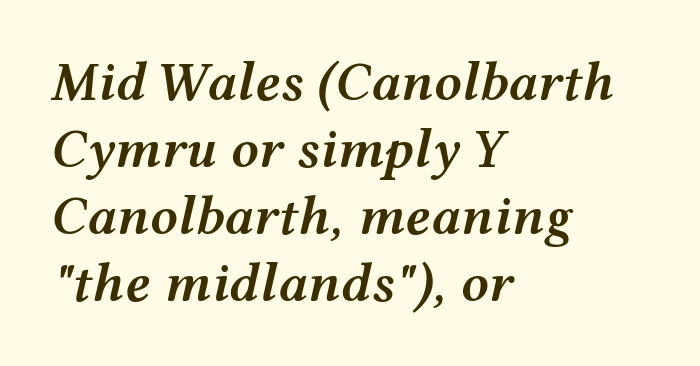
The image shows 55 px semibold, wide type, italic (leaning right); set left-aligned, line spacing 1.22x, normal letter spacing, not underlined; medium stroke contrast and a medium x-height.
